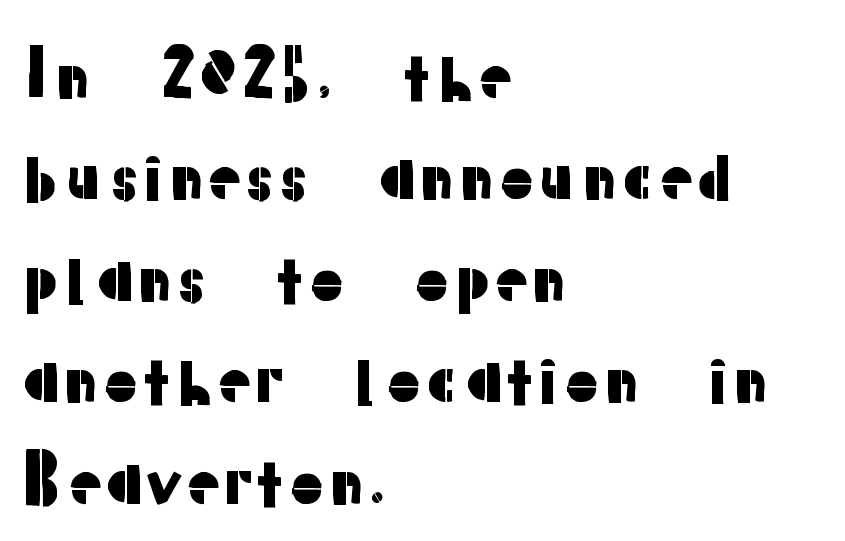
Upright lettering throughout. Quick note: interline space is typical. This rendering leaves character spacing at its baseline value. The passage shown is typeset with a sans-serif family. Underlining? Definitely not there.
